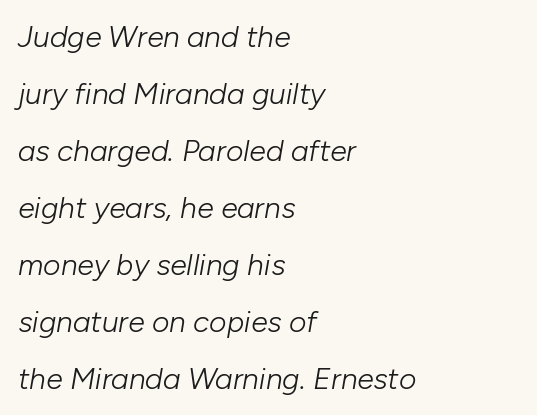
Q: Is the text bold? A: No.
Q: Is the text italic (slanted)? A: Yes, it leans right by about 10 degrees.
Q: Is the text underlined? A: No.
Q: How is the paragraph aligned? A: Left-aligned.
Q: Is the spacing between letters normal or unusually wide? A: Normal.
Q: Is the spacing between lines tight, normal or loose? A: Loose.
Q: Width (condensed, normal, or wide)? A: Normal.
Q: Stroke contrast? A: Low.
Q: x-height? A: Medium.
Q: Monospaced? A: No.
